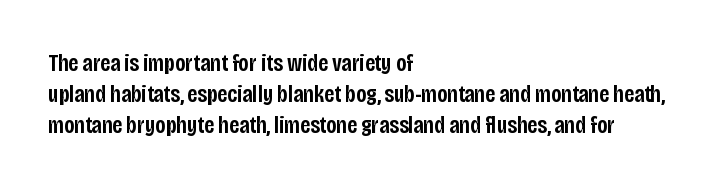
The strip under each line holds only bare page. Default kerning and tracking; the words read as compact shapes. This is the regular roman posture of the typeface. Regular leading. One-word summary of the alignment: left.
